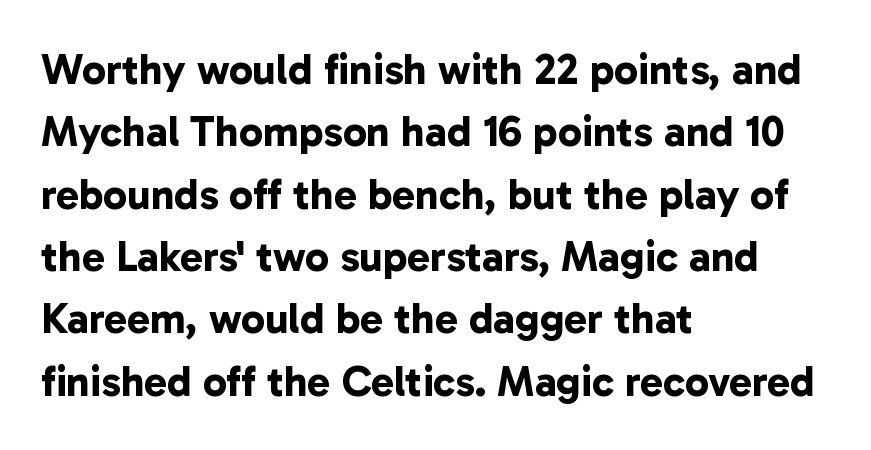
Pretty heavy lettering here — definitely bold. Descender tails drop into unmarked territory. Characters follow at the spacing the type designer built in. The face used here is proportionally spaced, like ordinary book or web type.
